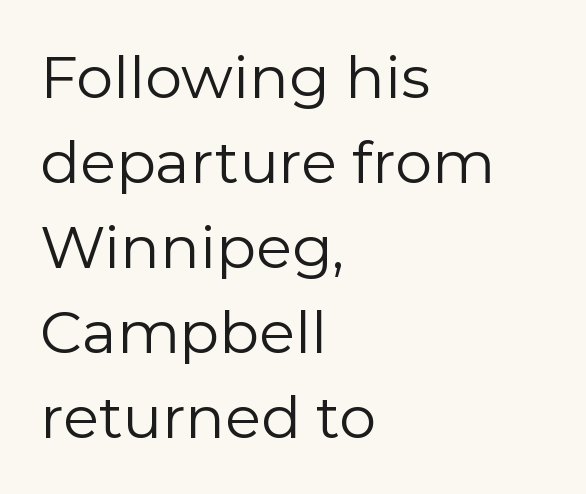
The image shows 59 px regular-weight sans-serif type, upright; set left-aligned, normal line spacing (1.44x), normal letter spacing, not underlined; low stroke contrast and a medium x-height.
